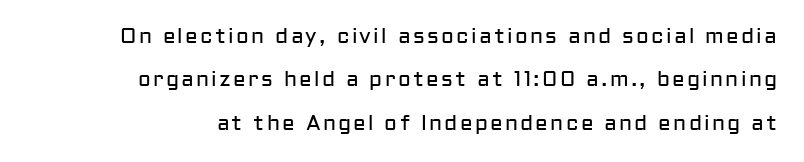
{"italic": "no", "bold": "no", "underline": "no", "line_spacing": "loose", "line_spacing_ratio": 2.06, "glyph_px": 21}
